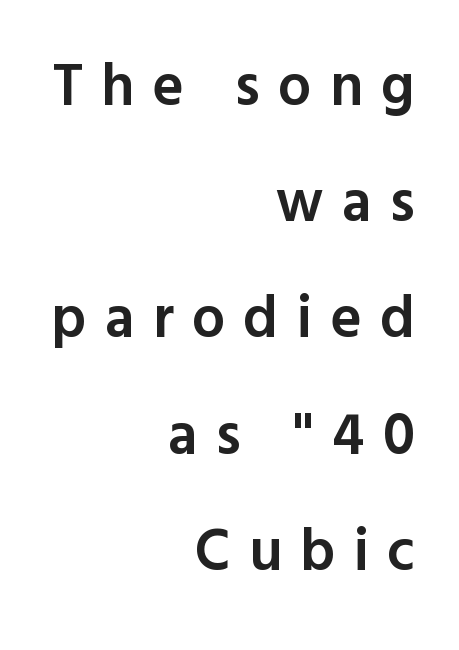
The words here are not underlined. As a designer I'd log this as weight 600, semibold. All the whitespace from short lines collects on the left. The face used here is proportionally spaced, like ordinary book or web type. This sample uses an upright cut, with every glyph sitting square on the baseline.
